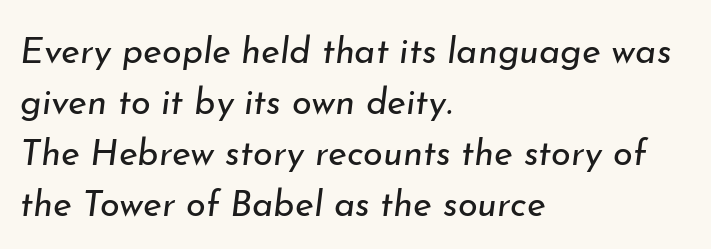
Do the characters align in a grid? No, the font is proportional. Looking at the ascenders, they clearly lean. This sample uses plain, unmodified letter spacing. How would I describe the line gaps? Plain and ordinary. These lines stack with their left ends in a neat column. A light-to-regular cut is what we see here.
